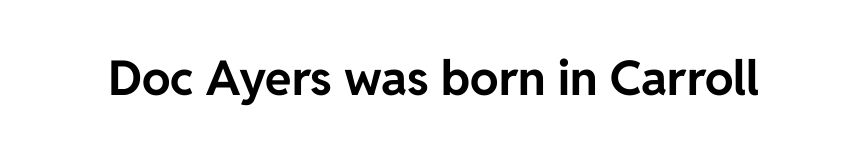
{"serif": "no", "italic": "no", "bold": "yes", "weight": "bold", "width": "normal", "stroke_contrast": "low", "x_height": "medium", "monospaced": "no", "underline": "no", "letter_spacing": "normal", "letter_spacing_em": 0.0, "glyph_px": 48}
